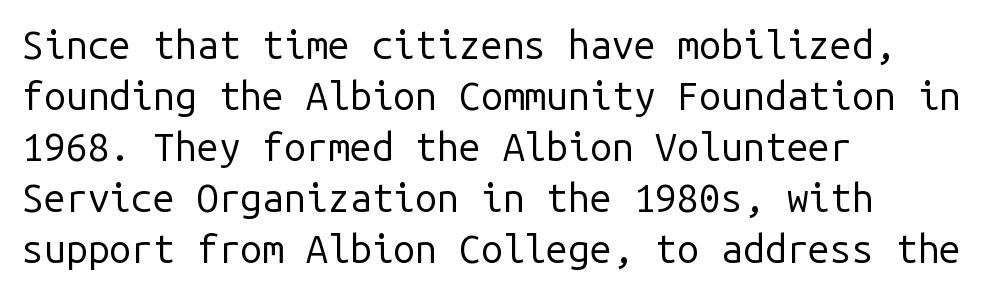
Q: Is the text bold? A: No.
Q: Is the text italic (slanted)? A: No, it is upright.
Q: Is the typeface a serif or a sans-serif typeface? A: Sans-serif.
Q: Is the text underlined? A: No.
Q: How is the paragraph aligned? A: Left-aligned.
Q: Is the spacing between letters normal or unusually wide? A: Normal.
Q: Is the spacing between lines tight, normal or loose? A: Normal.
Q: Width (condensed, normal, or wide)? A: Normal.
Q: Stroke contrast? A: Low.
Q: x-height? A: Medium.
Q: Monospaced? A: Yes.
